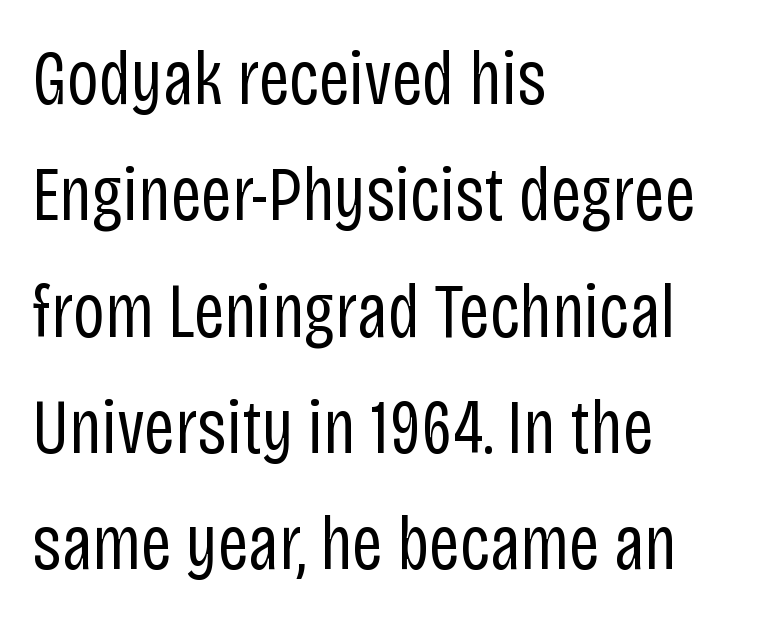
Bare-footed words on every line. How are the letters spaced? Ordinarily, with no added tracking. In terms of letterform style, serifs are entirely absent. Casual observation: everything's shoved over to the left.
